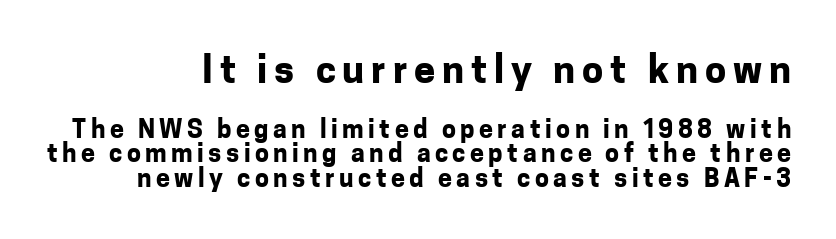
Q: Is the text bold? A: Yes.
Q: Is the text italic (slanted)? A: No, it is upright.
Q: Is the typeface a serif or a sans-serif typeface? A: Sans-serif.
Q: Is the text underlined? A: No.
Q: How is the paragraph aligned? A: Right-aligned.
Q: Is the spacing between lines tight, normal or loose? A: Tight.
Q: Which block of text is set in a larger size, the first (top) or the second (bottom)? A: The first (top) one.
Q: Width (condensed, normal, or wide)? A: Normal.
Q: Stroke contrast? A: Low.
Q: x-height? A: Medium.
Q: Monospaced? A: No.
